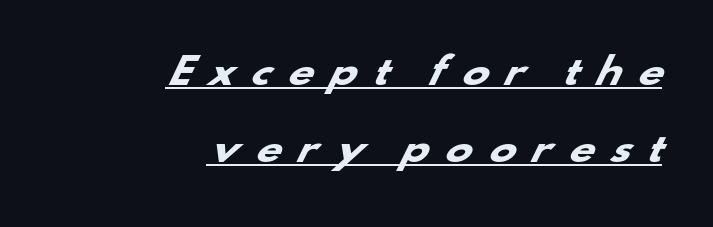
Q: Is the text bold? A: Yes.
Q: Is the typeface a serif or a sans-serif typeface? A: Sans-serif.
Q: Is the text underlined? A: Yes.
Q: How is the paragraph aligned? A: Right-aligned.
Q: Is the spacing between letters normal or unusually wide? A: Unusually wide.
Q: Is the spacing between lines tight, normal or loose? A: Loose.
Q: Width (condensed, normal, or wide)? A: Wide.
Q: Stroke contrast? A: Low.
Q: x-height? A: Small.
Q: Monospaced? A: No.
